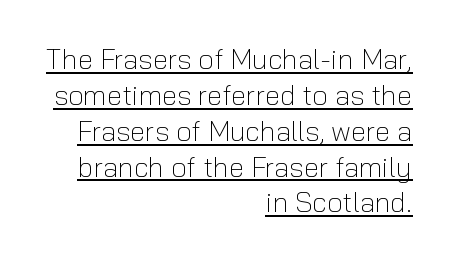
Designer's note — italics off, roman on. There is no visible air inserted between adjacent glyphs. Compared with typical paragraphs, the rows here are spaced about the same. Look at the bottom of the vertical strokes: they stop flat, with no serifs. Looks like regular typesetting: each glyph gets only the width it needs. Caption: face not bold, strokes unweighted.
